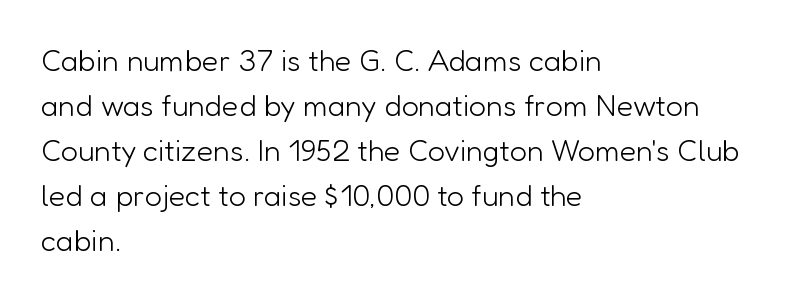
Q: Is the text bold? A: No.
Q: Is the text italic (slanted)? A: No, it is upright.
Q: Is the typeface a serif or a sans-serif typeface? A: Sans-serif.
Q: Is the text underlined? A: No.
Q: How is the paragraph aligned? A: Left-aligned.
Q: Is the spacing between letters normal or unusually wide? A: Normal.
Q: Is the spacing between lines tight, normal or loose? A: Normal.
Q: Width (condensed, normal, or wide)? A: Normal.
Q: Stroke contrast? A: Low.
Q: x-height? A: Medium.
Q: Monospaced? A: No.
